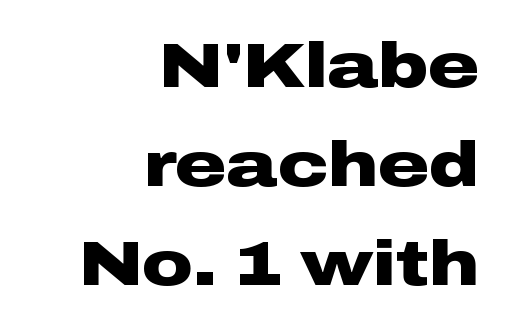
These lines carry a lot of weight — the face is fully bold. Check where the strokes stop: nothing finishes them off — pure sans. Underline: absent. A typesetter would call this proportional, since set widths differ per character. Which margin do the lines hug? The right one — the left edge is uneven.
